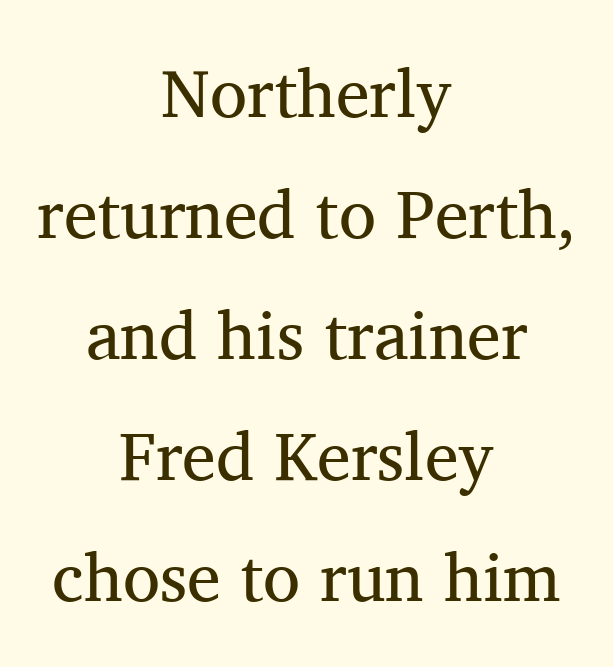
This sample has the flowing, uneven cadence of proportional lettering. Notice how the passage keeps no hard edge, just a central spine. This is the regular roman posture of the typeface. The weight would be labelled regular, book, light, or lighter still. There is no visible air inserted between adjacent glyphs.
